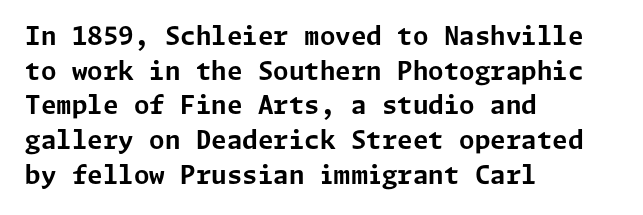
The image shows 25 px bold type, upright; set left-aligned, normal line spacing (1.39x), normal letter spacing, not underlined.
